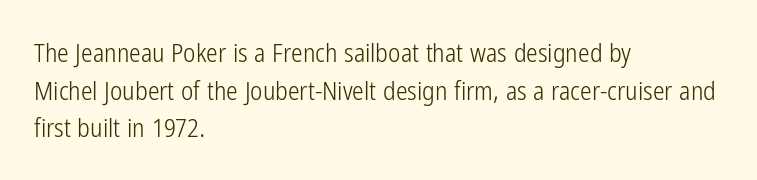
This sample is left-justified, so line endings fall wherever the words run out. Short note: letters normally spaced. These lines were composed using upright roman letters. Nothing heavy about these letters — not bold at all. The glyphs are unaccompanied by any horizontal stroke below them. Quick note: interline space is typical.
